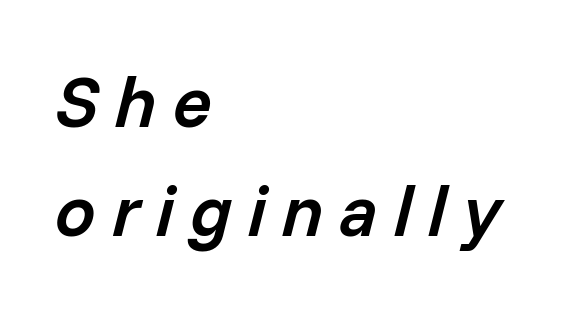
Q: Is the text bold? A: Semi-bold.
Q: Is the text italic (slanted)? A: Yes, it leans right by about 14 degrees.
Q: Is the text underlined? A: No.
Q: How is the paragraph aligned? A: Left-aligned.
Q: Is the spacing between letters normal or unusually wide? A: Unusually wide.
Q: Is the spacing between lines tight, normal or loose? A: Normal.
Q: Width (condensed, normal, or wide)? A: Normal.
Q: Stroke contrast? A: Low.
Q: x-height? A: Medium.
Q: Monospaced? A: No.
